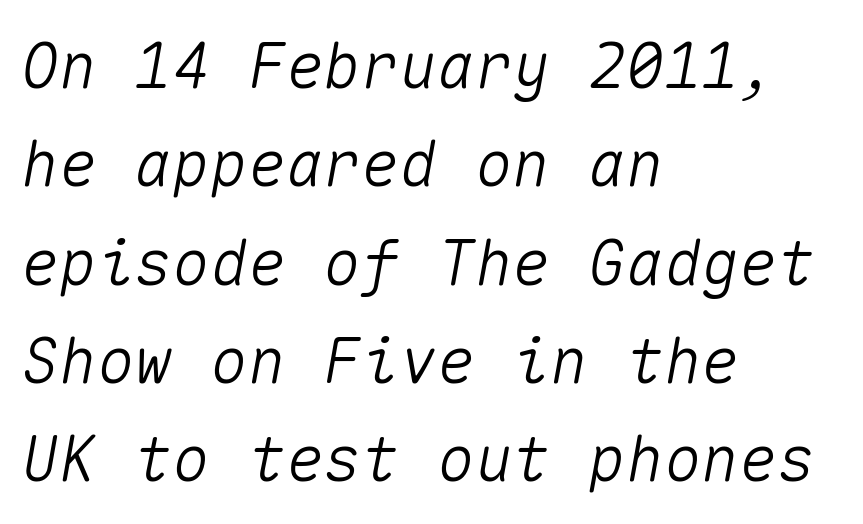
The image shows 63 px text type, italic (leaning right), monospaced; set left-aligned, normal line spacing (1.56x), normal letter spacing, not underlined; medium stroke contrast and a medium x-height.
